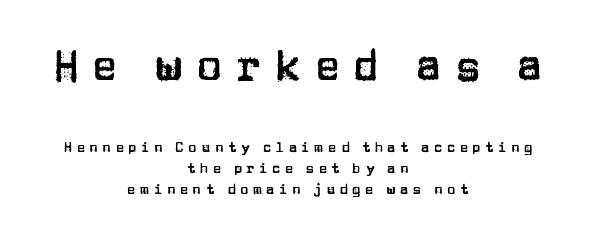
The rendering inserts visible extra space after every character. Character widths vary here, with narrow letters taking less room than wide ones. The designer left line spacing at the default. The compositor balanced each line on the midline. Characters remain perfectly vertical along every line. Plain, unruled lines of type.
